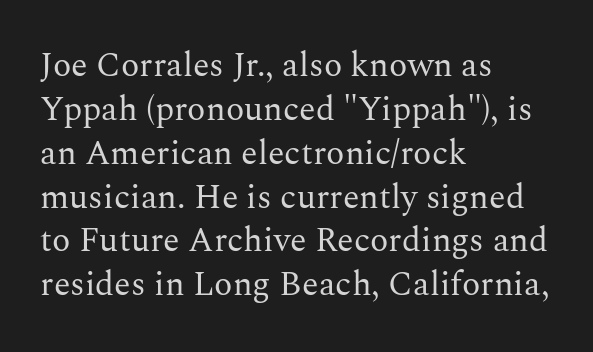
The image shows 34 px regular-weight serif type, upright; set left-aligned, normal line spacing (1.29x), normal letter spacing, not underlined; medium stroke contrast and a medium x-height.
